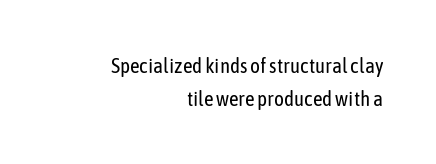
{"italic": "no", "bold": "no", "underline": "no", "align": "right", "line_spacing": "normal", "line_spacing_ratio": 1.56, "letter_spacing": "normal", "letter_spacing_em": 0.0, "glyph_px": 21}
